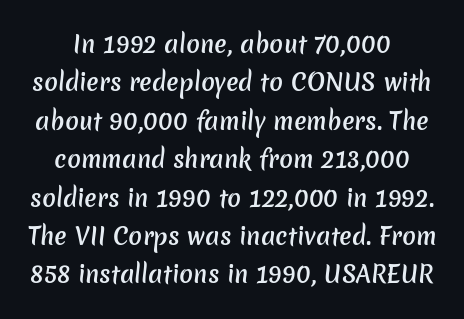
Q: Is the text bold? A: Semi-bold.
Q: Is the text underlined? A: No.
Q: Is the spacing between letters normal or unusually wide? A: Normal.
Q: Is the spacing between lines tight, normal or loose? A: Normal.
